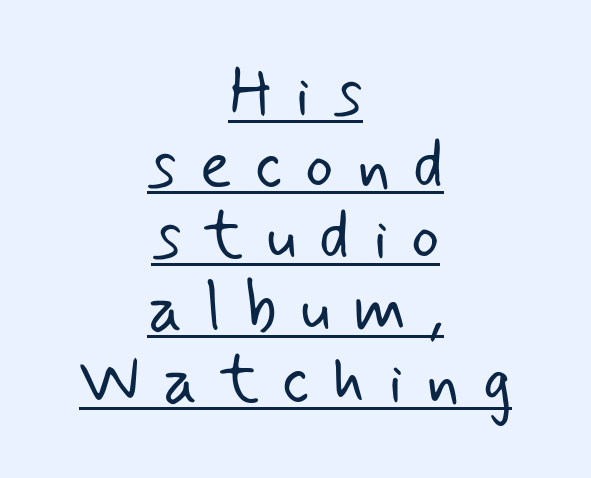
The text was rendered using a sans face with plain stroke endings. The passage shown is typed in a proportional face where columns would drift. One-word summary of the alignment: center. Stems here are at most as thick as an everyday book face. Closely set lines give the paragraph a compact silhouette. A baseline rule has been typeset under these characters.
